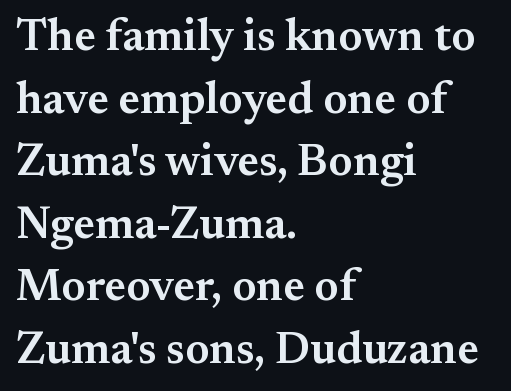
Q: Is the text bold? A: Semi-bold.
Q: Is the text italic (slanted)? A: No, it is upright.
Q: Is the typeface a serif or a sans-serif typeface? A: Serif.
Q: Is the text underlined? A: No.
Q: How is the paragraph aligned? A: Left-aligned.
Q: Is the spacing between letters normal or unusually wide? A: Normal.
Q: Is the spacing between lines tight, normal or loose? A: Normal.
Q: Width (condensed, normal, or wide)? A: Normal.
Q: Stroke contrast? A: Medium.
Q: x-height? A: Small.
Q: Monospaced? A: No.
